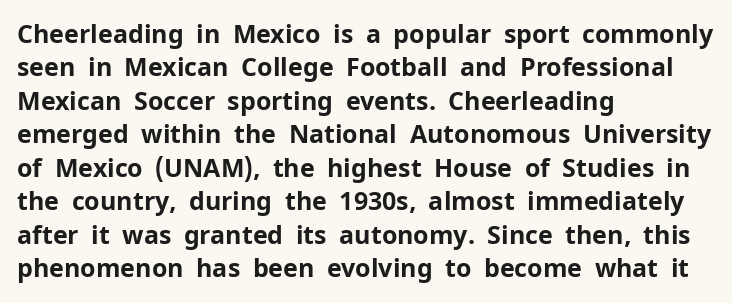
{"italic": "no", "bold": "yes", "underline": "no", "align": "left", "line_spacing": "normal", "line_spacing_ratio": 1.34, "letter_spacing": "normal", "letter_spacing_em": 0.0, "glyph_px": 25}
